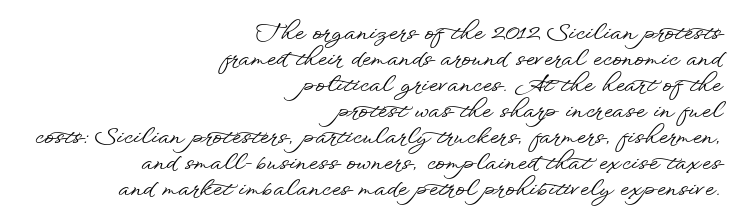
Nobody touched the tracking dial on this one. The paragraph has a hard right edge and a soft left edge. The rendering uses a small line-height, squeezing the rows. Underlining? Definitely not there.
